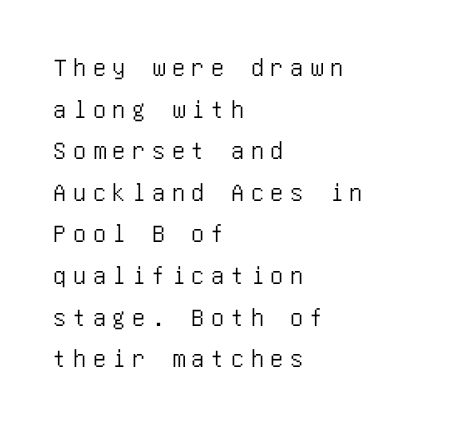
{"italic": "no", "underline": "no", "align": "left", "line_spacing": "normal", "line_spacing_ratio": 1.6, "letter_spacing": "wide", "letter_spacing_em": 0.26, "glyph_px": 26}
